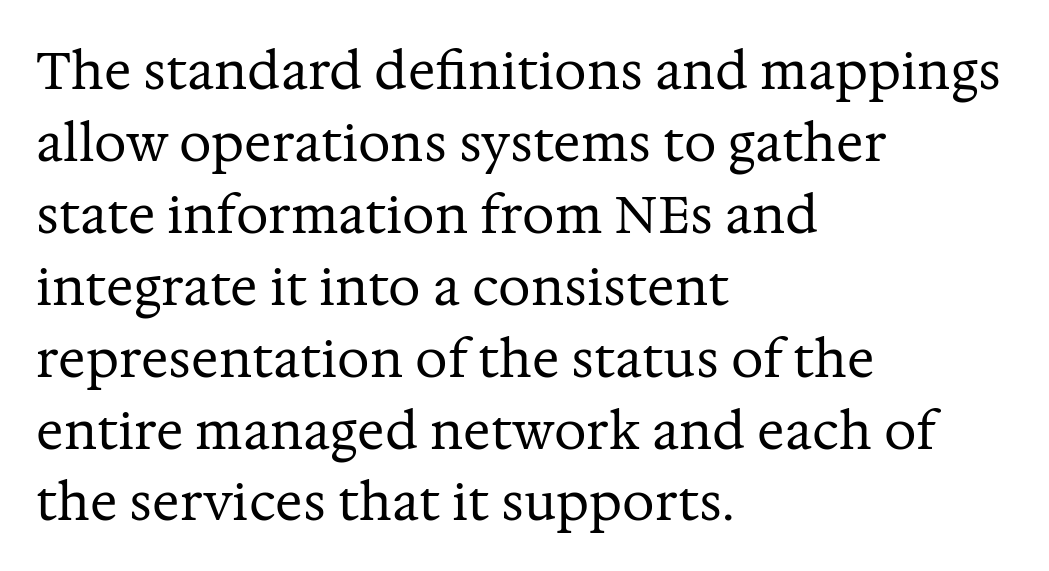
The image shows 51 px regular-weight serif type, upright; set left-aligned, normal line spacing (1.41x), normal letter spacing, not underlined; medium stroke contrast and a medium x-height.
